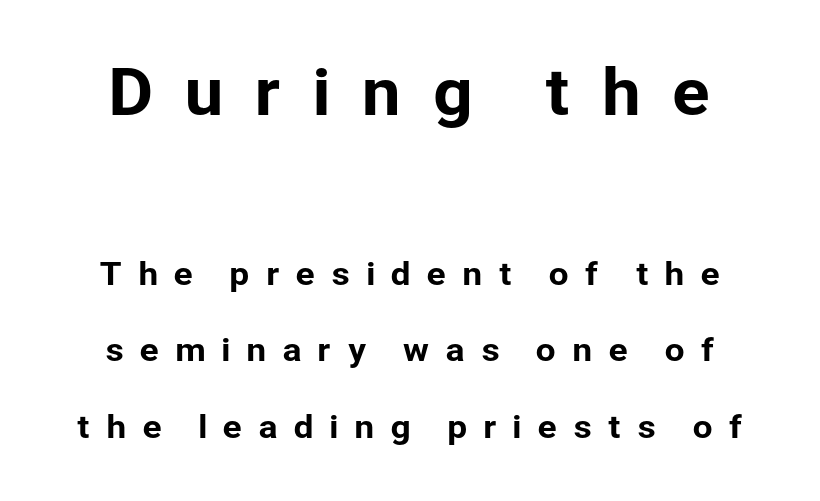
Q: Is the text italic (slanted)? A: No, it is upright.
Q: Is the typeface a serif or a sans-serif typeface? A: Sans-serif.
Q: Is the text underlined? A: No.
Q: Is the spacing between letters normal or unusually wide? A: Unusually wide.
Q: Is the spacing between lines tight, normal or loose? A: Loose.
Q: Which block of text is set in a larger size, the first (top) or the second (bottom)? A: The first (top) one.
Q: Width (condensed, normal, or wide)? A: Normal.
Q: Stroke contrast? A: Low.
Q: x-height? A: Medium.
Q: Monospaced? A: No.
